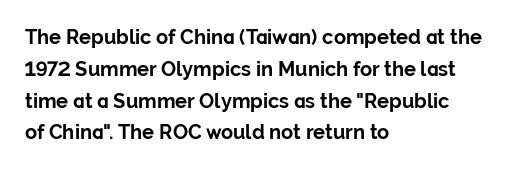
{"italic": "no", "bold": "yes", "underline": "no", "align": "left", "line_spacing": "normal", "line_spacing_ratio": 1.59, "letter_spacing": "normal", "letter_spacing_em": 0.0, "glyph_px": 20}
